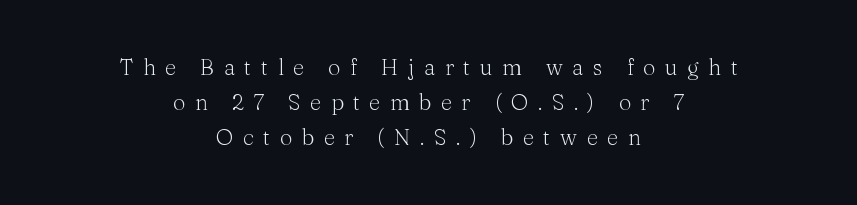
A roman cut, with each character standing at attention. Letters rest on an invisible, unmarked baseline. Short and long lines alike share a common midpoint. Stroke mass is kept to a normal reading level or below.
